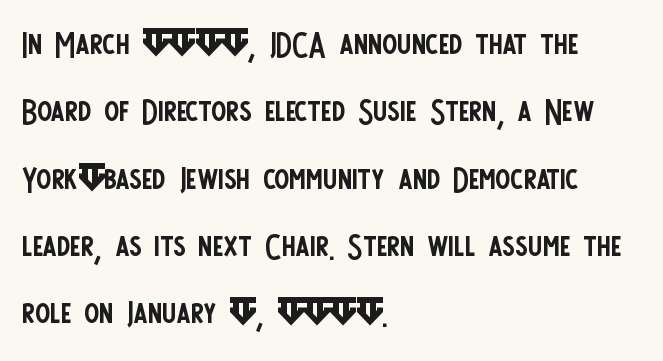
The cut favours lightness, reaching ordinary text weight at its darkest. The letterforms sit shoulder to shoulder at normal distance. Looks like regular typesetting: each glyph gets only the width it needs. When letters stand straight like this, we call the style roman or upright.
